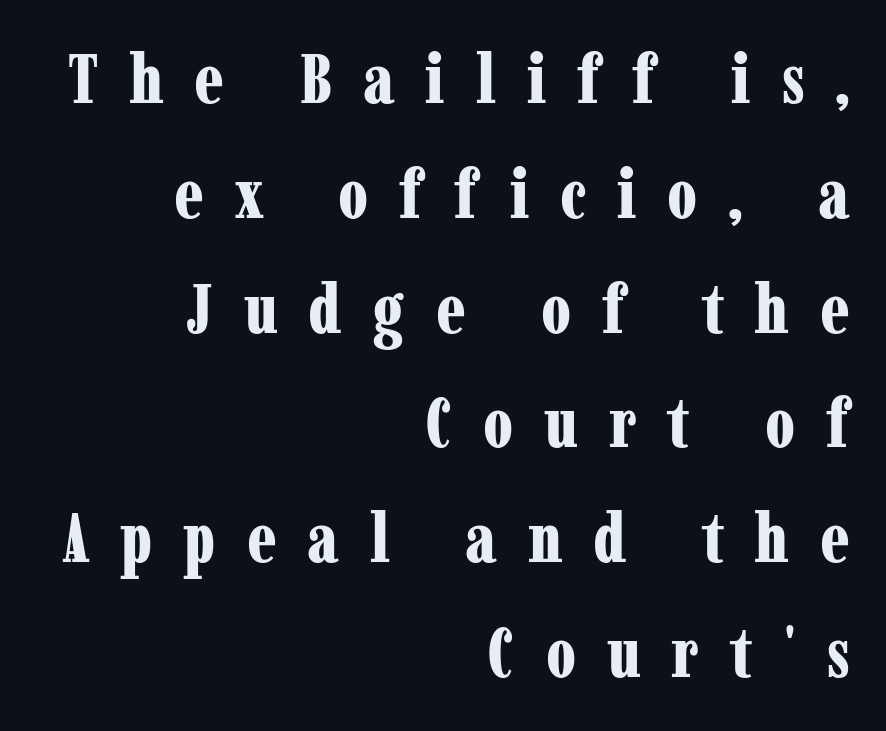
{"serif": "yes", "italic": "no", "bold": "yes", "weight": "bold", "width": "condensed", "stroke_contrast": "low", "x_height": "medium", "monospaced": "no", "underline": "no", "align": "right", "line_spacing": "normal", "line_spacing_ratio": 1.64, "letter_spacing": "wide", "letter_spacing_em": 0.44, "glyph_px": 70}
